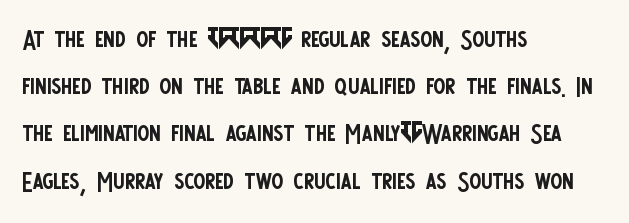
The image shows 35 px regular-weight, condensed sans-serif type, upright; set left-aligned, normal line spacing (1.35x), normal letter spacing, not underlined; low stroke contrast and a large x-height.
